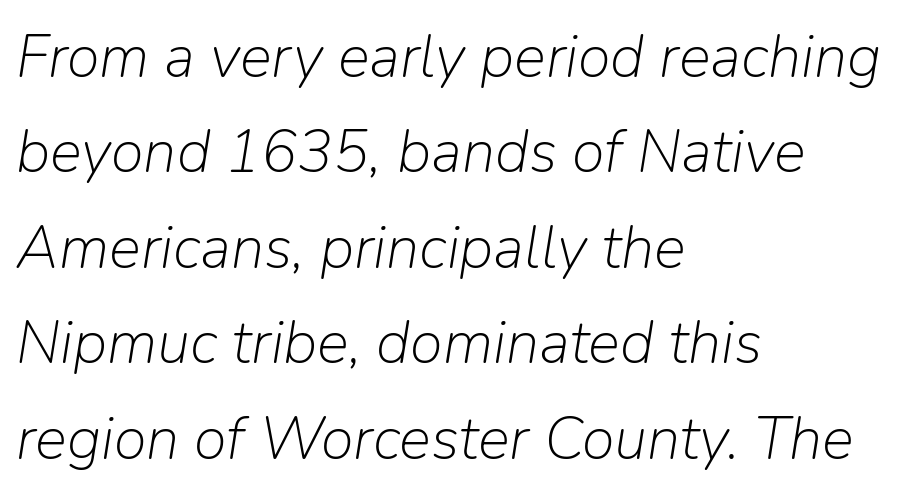
{"italic": "yes", "lean": "right", "slant_degrees": 9, "bold": "no", "weight": "light", "width": "normal", "stroke_contrast": "low", "x_height": "medium", "monospaced": "no", "underline": "no", "align": "left", "line_spacing": "normal", "line_spacing_ratio": 1.59, "letter_spacing": "normal", "letter_spacing_em": 0.0, "glyph_px": 60}
